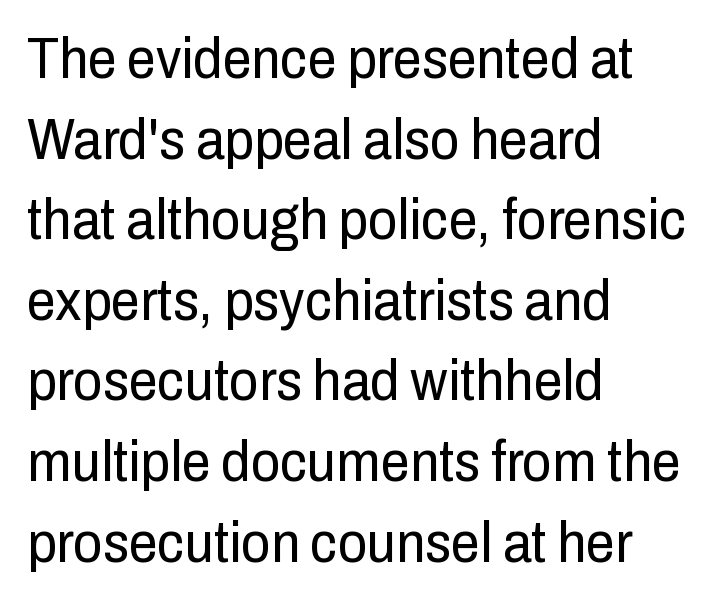
The image shows 58 px regular-weight, condensed sans-serif type, upright; set left-aligned, normal line spacing (1.39x), normal letter spacing, not underlined; low stroke contrast and a medium x-height.
